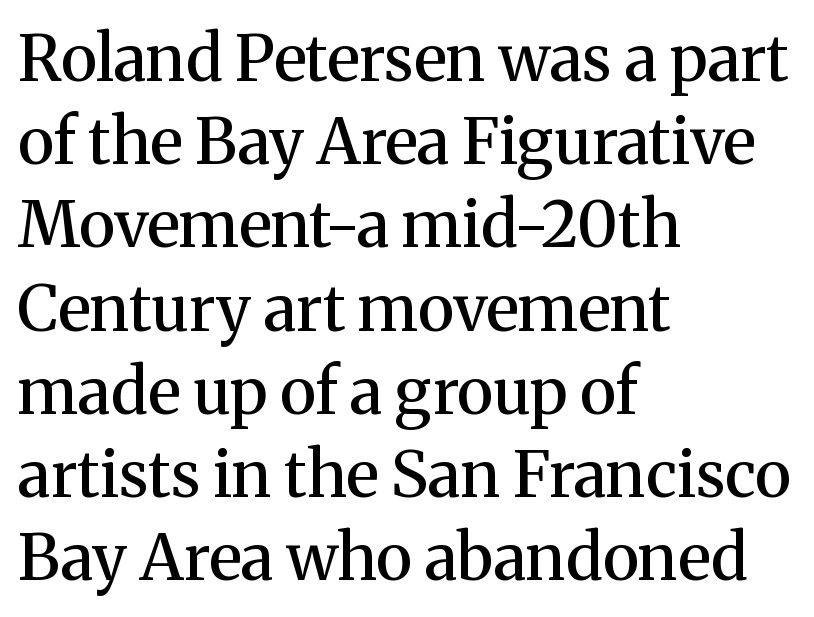
Q: Is the text bold? A: Semi-bold.
Q: Is the text italic (slanted)? A: No, it is upright.
Q: Is the typeface a serif or a sans-serif typeface? A: Serif.
Q: Is the text underlined? A: No.
Q: How is the paragraph aligned? A: Left-aligned.
Q: Is the spacing between letters normal or unusually wide? A: Normal.
Q: Is the spacing between lines tight, normal or loose? A: Normal.
Q: Width (condensed, normal, or wide)? A: Normal.
Q: Stroke contrast? A: Medium.
Q: x-height? A: Medium.
Q: Monospaced? A: No.
